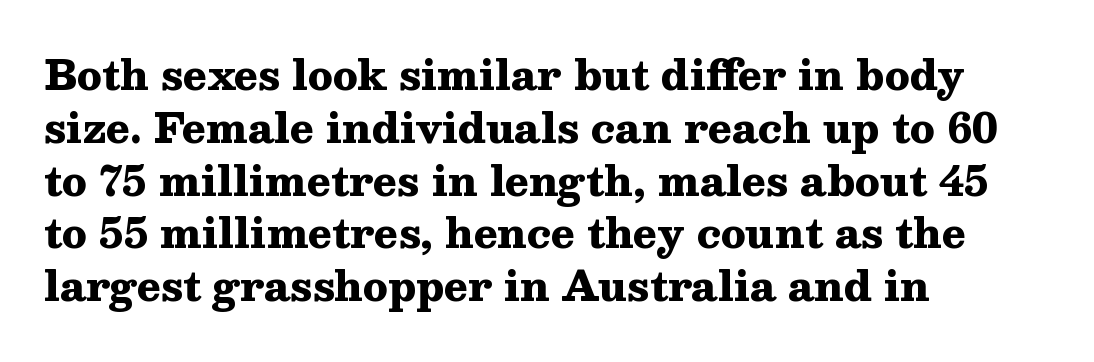
You could not count columns in this text — the font is proportionally spaced. Typesetter's note: full bold, strokes at maximum text heaviness. Rendered with straight, roman letterforms. Where is the straight margin? On the left. A typesetter would call this leading conventional body-copy spacing.
